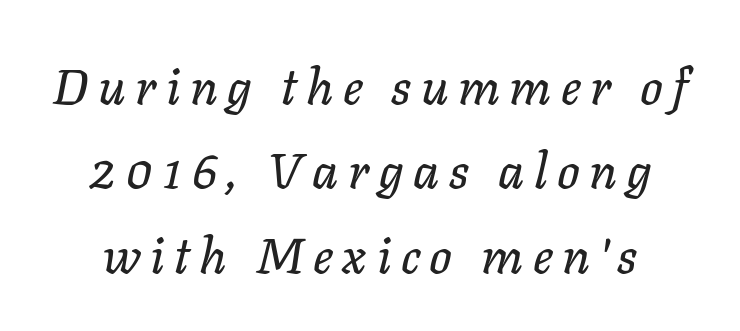
The image shows 50 px text type, italic (leaning right); set normal line spacing (1.69x), not underlined; low stroke contrast and a medium x-height.
